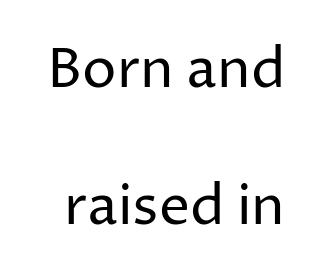
Q: Is the text bold? A: No.
Q: Is the text italic (slanted)? A: No, it is upright.
Q: Is the typeface a serif or a sans-serif typeface? A: Sans-serif.
Q: Is the text underlined? A: No.
Q: Is the spacing between letters normal or unusually wide? A: Normal.
Q: Is the spacing between lines tight, normal or loose? A: Loose.
Q: Width (condensed, normal, or wide)? A: Normal.
Q: Stroke contrast? A: Low.
Q: x-height? A: Medium.
Q: Monospaced? A: No.
